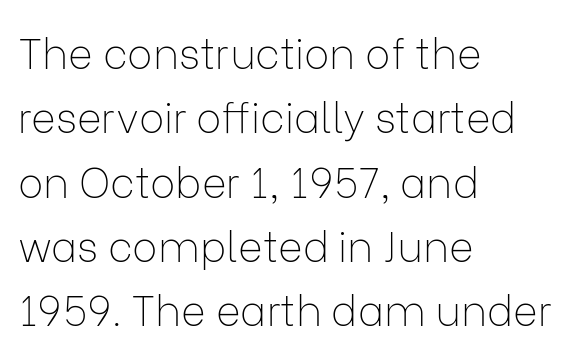
A classic flush-left, rag-right setting is used for this passage. The line texture is even and compact thanks to regular tracking. Weight: not bold — regular or lighter. Italic: no, the glyphs are upright roman.
